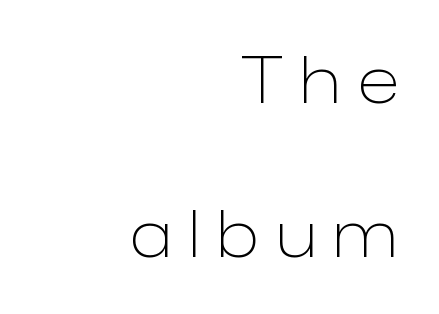
Q: Is the text bold? A: No.
Q: Is the text italic (slanted)? A: No, it is upright.
Q: Is the typeface a serif or a sans-serif typeface? A: Sans-serif.
Q: Is the text underlined? A: No.
Q: How is the paragraph aligned? A: Right-aligned.
Q: Is the spacing between letters normal or unusually wide? A: Unusually wide.
Q: Is the spacing between lines tight, normal or loose? A: Loose.
Q: Width (condensed, normal, or wide)? A: Normal.
Q: Stroke contrast? A: Low.
Q: x-height? A: Medium.
Q: Monospaced? A: No.
